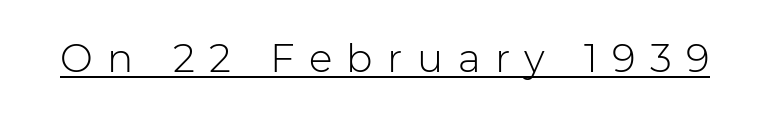
Somebody hit Ctrl+U on this one — the words are underlined. Letters have the restrained weight of plain body copy at most. What stands out about the letter spacing? Its width — letters are far apart. Every stem runs plumb, perpendicular to the baseline. Do the characters align in a grid? No, the font is proportional. Nope, no serifs anywhere on these letters.
